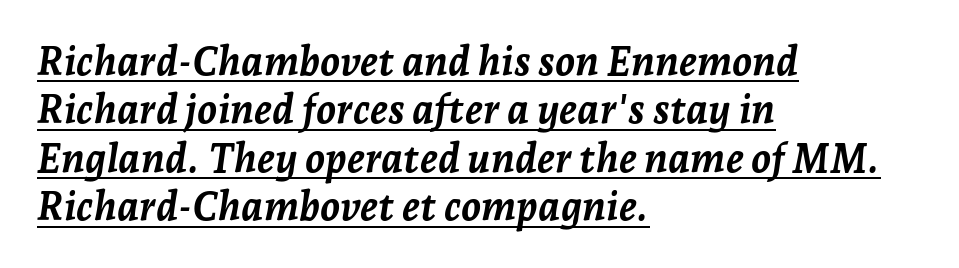
{"italic": "yes", "lean": "right", "slant_degrees": 7, "bold": "yes", "weight": "semibold", "width": "normal", "stroke_contrast": "low", "x_height": "medium", "monospaced": "no", "underline": "yes", "align": "left", "line_spacing_ratio": 1.21, "letter_spacing": "normal", "letter_spacing_em": 0.0, "glyph_px": 40}
